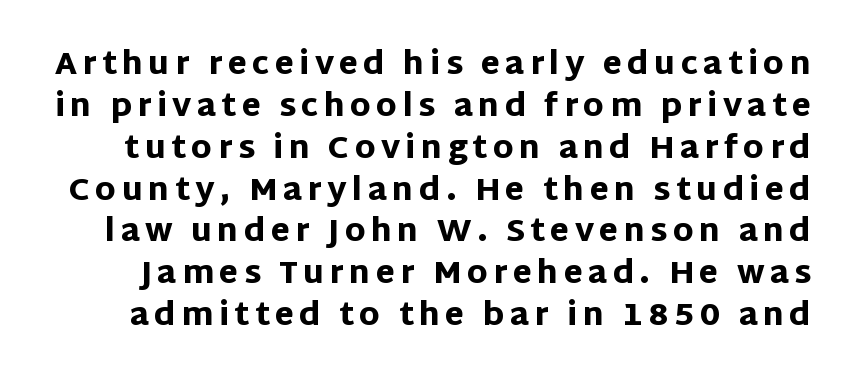
Grotesque or geometric, the face here clearly has no serifs. Do the characters align in a grid? No, the font is proportional. Normally led — the rows are evenly, conventionally spaced. Letters rest on an invisible, unmarked baseline. The letters stand straight up with perfectly vertical stems. In terms of weight, the rendering is a true, heavy bold.
